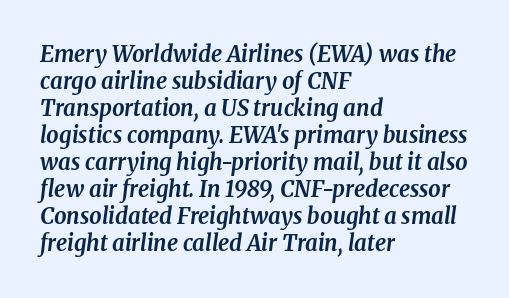
This rendering leaves character spacing at its baseline value. The text block is weighted toward the left margin, trailing off unevenly rightward. Letters rest on an invisible, unmarked baseline. Compared with ordinary roman type, these characters are visibly tilted. Typesetter's note: full bold, strokes at maximum text heaviness.
